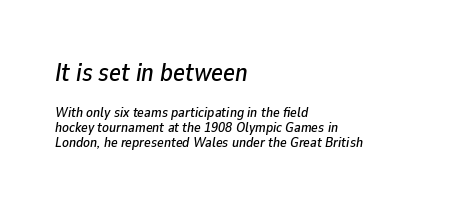
Q: Is the text italic (slanted)? A: Yes, it leans right by about 9 degrees.
Q: Is the text underlined? A: No.
Q: How is the paragraph aligned? A: Left-aligned.
Q: Is the spacing between letters normal or unusually wide? A: Normal.
Q: Is the spacing between lines tight, normal or loose? A: Tight.
Q: Which block of text is set in a larger size, the first (top) or the second (bottom)? A: The first (top) one.
